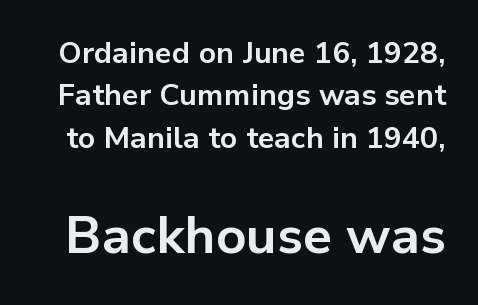
The image shows 52 px bold sans-serif type, upright; set normal line spacing (1.41x), normal letter spacing, not underlined; the second (bottom) block is 1.73x larger; low stroke contrast and a medium x-height.
